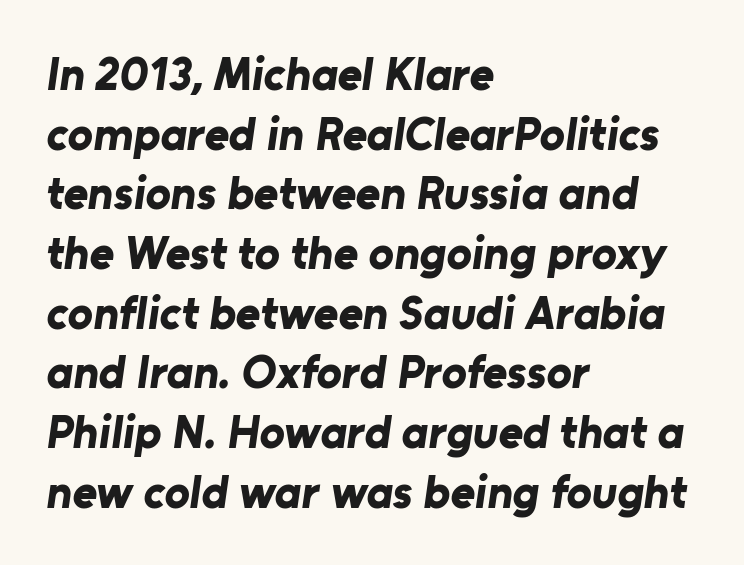
{"serif": "no", "bold": "yes", "weight": "bold", "width": "normal", "stroke_contrast": "low", "x_height": "medium", "monospaced": "no", "underline": "no", "align": "left", "line_spacing": "normal", "line_spacing_ratio": 1.27, "letter_spacing": "normal", "letter_spacing_em": 0.0, "glyph_px": 47}
